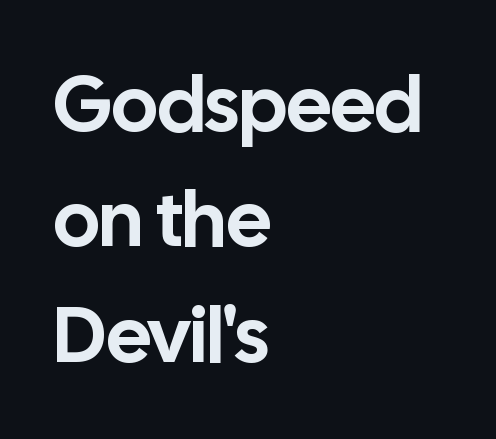
{"serif": "no", "italic": "no", "width": "normal", "stroke_contrast": "low", "x_height": "medium", "monospaced": "no", "underline": "no", "align": "left", "line_spacing": "normal", "line_spacing_ratio": 1.48, "letter_spacing": "normal", "letter_spacing_em": 0.0, "glyph_px": 78}
